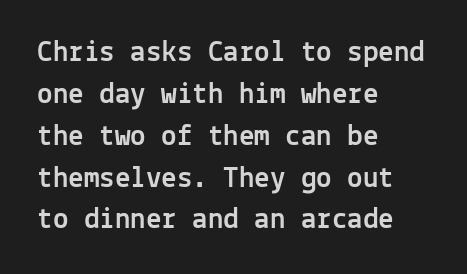
Q: Is the text italic (slanted)? A: No, it is upright.
Q: Is the typeface a serif or a sans-serif typeface? A: Sans-serif.
Q: Is the text underlined? A: No.
Q: How is the paragraph aligned? A: Left-aligned.
Q: Is the spacing between letters normal or unusually wide? A: Normal.
Q: Is the spacing between lines tight, normal or loose? A: Normal.
Q: Width (condensed, normal, or wide)? A: Normal.
Q: x-height? A: Medium.
Q: Monospaced? A: Yes.
